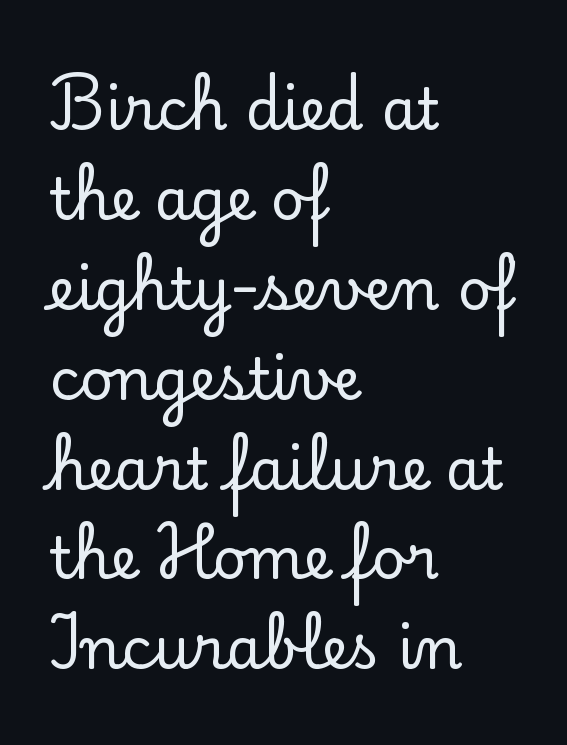
Line starts are locked; line ends wander. Normally led — the rows are evenly, conventionally spaced. Nope, not italic — everything's standing straight. Note: serifs present on the glyphs. Do the characters align in a grid? No, the font is proportional.
